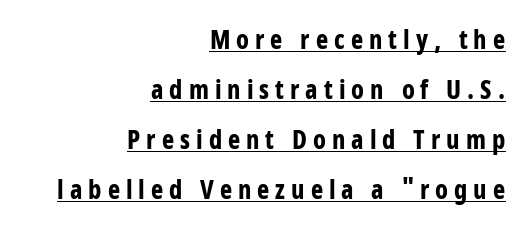
Q: Is the text bold? A: Yes.
Q: Is the text italic (slanted)? A: No, it is upright.
Q: Is the text underlined? A: Yes.
Q: How is the paragraph aligned? A: Right-aligned.
Q: Is the spacing between letters normal or unusually wide? A: Unusually wide.
Q: Is the spacing between lines tight, normal or loose? A: Loose.
